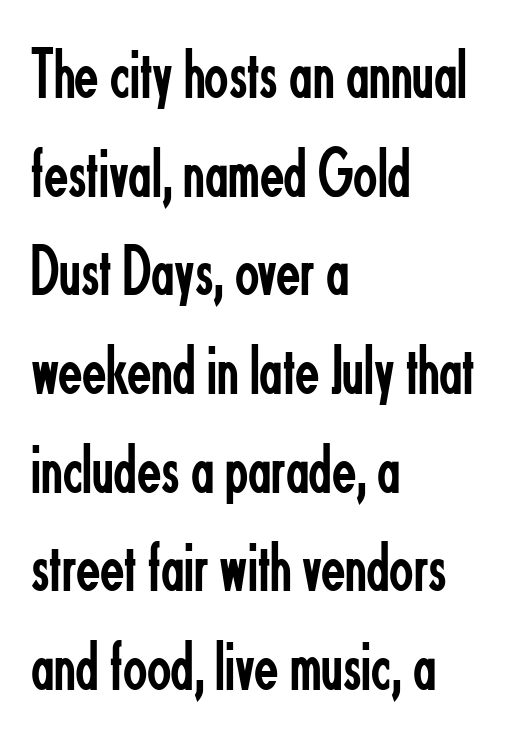
The lines are quadded left. Each row of text sits above clean, open space. Weight class: somewhere from thin through regular. Think of a printed novel: that variable character pitch is what you see here.
